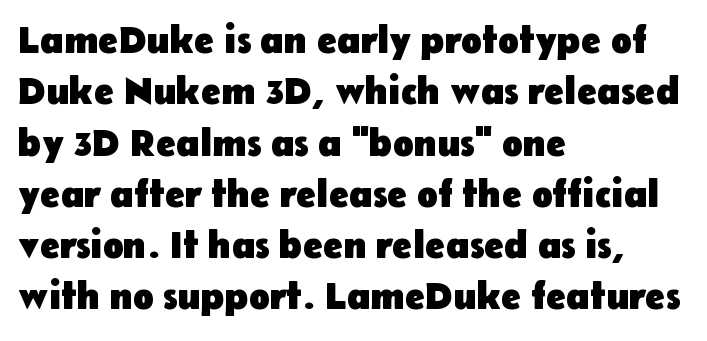
Is the block centered? No — it sits flush against the left margin. This sample uses an upright cut, with every glyph sitting square on the baseline. This rendering leaves character spacing at its baseline value. Typographically, this falls in the sans-serif category. Glance below the letters and you will spot only blank space. Notice how descenders clear the ascenders below comfortably — that's standard leading.
